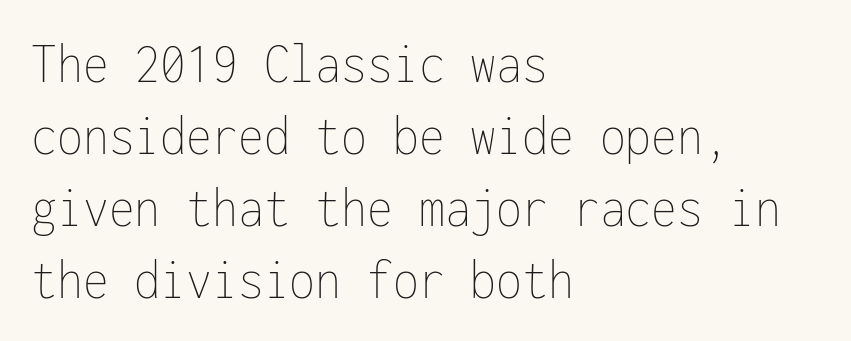
{"italic": "no", "bold": "no", "weight": "thin", "width": "condensed", "stroke_contrast": "low", "x_height": "medium", "monospaced": "yes", "underline": "no", "align": "left", "line_spacing_ratio": 1.22, "letter_spacing": "normal", "letter_spacing_em": 0.0, "glyph_px": 59}
